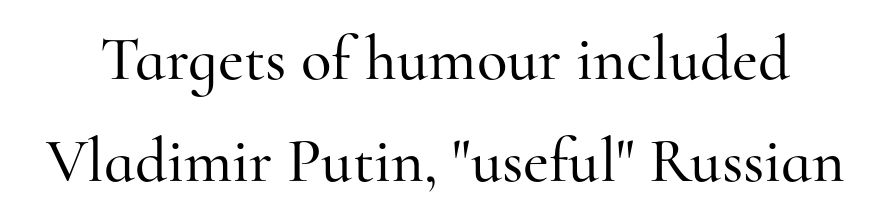
{"serif": "yes", "italic": "no", "width": "normal", "stroke_contrast": "high", "x_height": "small", "monospaced": "no", "underline": "no", "line_spacing": "normal", "line_spacing_ratio": 1.62, "letter_spacing": "normal", "letter_spacing_em": 0.0, "glyph_px": 63}
